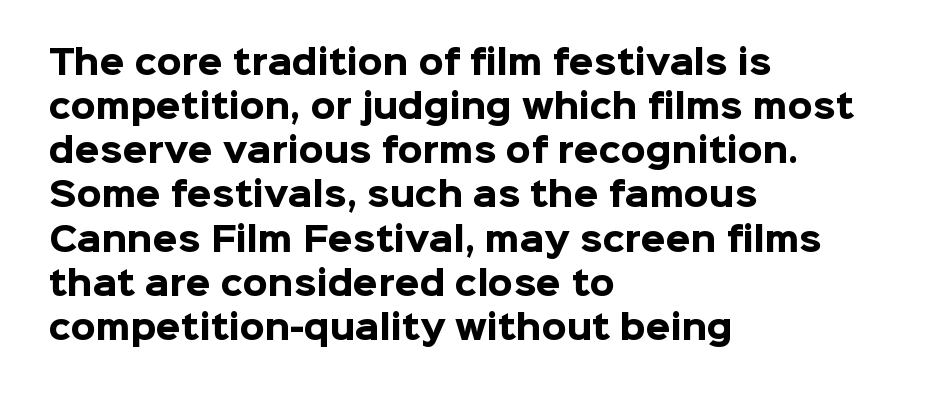
Nobody drew a line under any word here. You could call the tracking neutral — neither tight nor loose. Typographic density is high because the face is bold. Here the designer chose a conventional face with non-uniform glyph widths. Is there much room between lines? A standard amount, neither cramped nor airy. The face used here is a sans, in the tradition of grotesques and geometrics.
